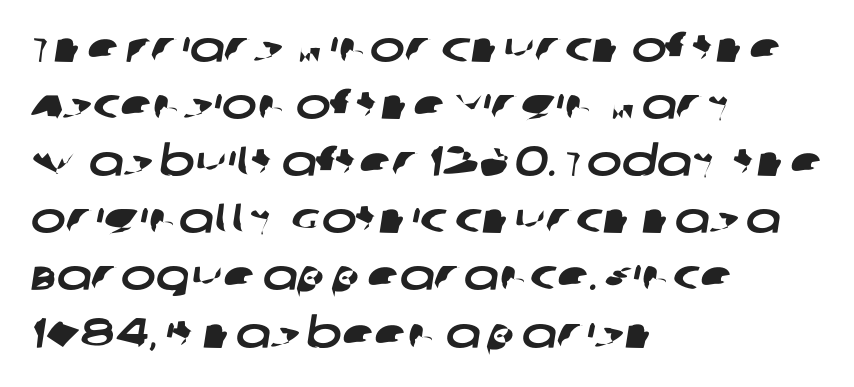
Proportional: the letters do not fall into vertical columns. Inter-character spacing is left at the font's built-in metrics. Look at the bottom of the vertical strokes: they stop flat, with no serifs. Each line starts at the same left margin while the right side varies. Underline: absent. Summary of vertical rhythm: regular, with standard interline spacing.
